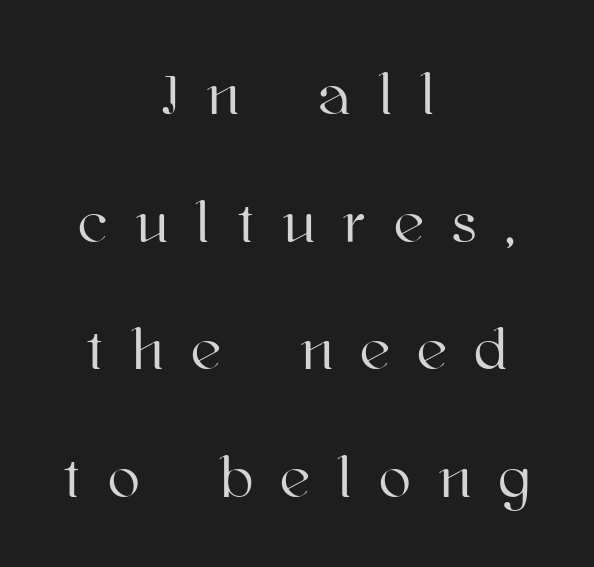
The image shows 58 px text type, upright; set centered, loose line spacing (2.2x), unusually wide letter spacing (+0.5 em), not underlined; high stroke contrast and a medium x-height.
